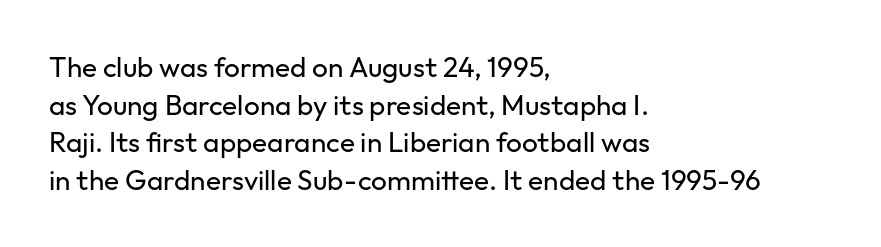
The image shows 28 px regular-weight sans-serif type, upright; set left-aligned, normal line spacing (1.34x), normal letter spacing, not underlined; low stroke contrast and a medium x-height.
